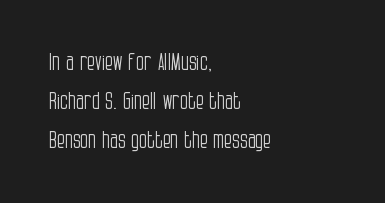
{"italic": "no", "bold": "no", "underline": "no", "align": "left", "line_spacing": "normal", "line_spacing_ratio": 1.69, "letter_spacing": "normal", "letter_spacing_em": 0.0, "glyph_px": 23}
